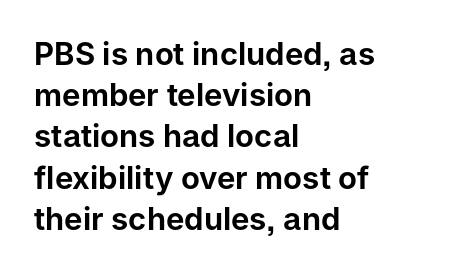
The image shows 31 px sans-serif type, upright; set left-aligned, normal line spacing (1.33x), normal letter spacing, not underlined; low stroke contrast and a medium x-height.
